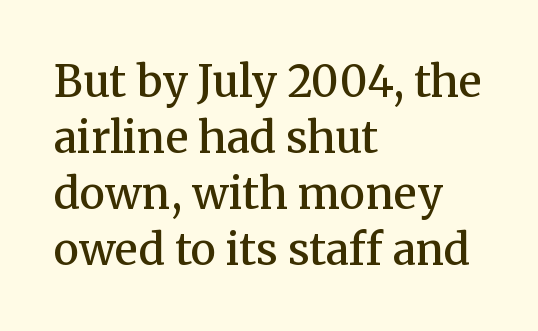
{"serif": "yes", "italic": "no", "bold": "semi", "weight": "semibold", "width": "normal", "stroke_contrast": "medium", "x_height": "medium", "monospaced": "no", "underline": "no", "align": "left", "line_spacing": "normal", "line_spacing_ratio": 1.3, "letter_spacing": "normal", "letter_spacing_em": 0.0, "glyph_px": 43}
